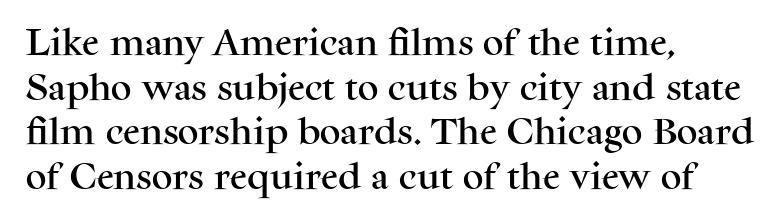
Q: Is the text italic (slanted)? A: No, it is upright.
Q: Is the typeface a serif or a sans-serif typeface? A: Serif.
Q: Is the text underlined? A: No.
Q: How is the paragraph aligned? A: Left-aligned.
Q: Is the spacing between letters normal or unusually wide? A: Normal.
Q: Is the spacing between lines tight, normal or loose? A: Normal.
Q: Width (condensed, normal, or wide)? A: Normal.
Q: Stroke contrast? A: Medium.
Q: x-height? A: Medium.
Q: Monospaced? A: No.
